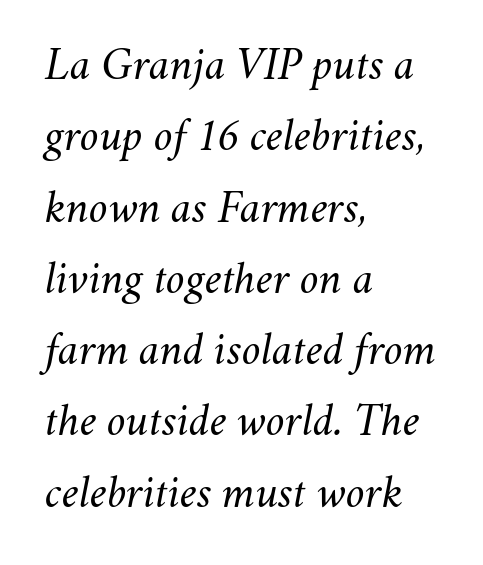
Q: Is the text bold? A: No.
Q: Is the text italic (slanted)? A: Yes, it leans right by about 11 degrees.
Q: Is the text underlined? A: No.
Q: How is the paragraph aligned? A: Left-aligned.
Q: Is the spacing between letters normal or unusually wide? A: Normal.
Q: Is the spacing between lines tight, normal or loose? A: Normal.
Q: Width (condensed, normal, or wide)? A: Normal.
Q: Stroke contrast? A: Medium.
Q: x-height? A: Small.
Q: Monospaced? A: No.
